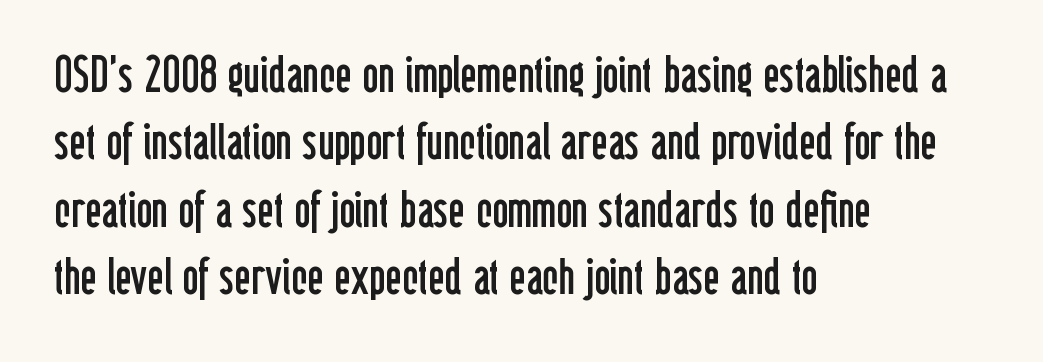
{"serif": "no", "italic": "no", "bold": "no", "weight": "regular", "width": "condensed", "stroke_contrast": "low", "x_height": "medium", "monospaced": "no", "underline": "no", "align": "left", "line_spacing": "normal", "line_spacing_ratio": 1.35, "letter_spacing": "normal", "letter_spacing_em": 0.0, "glyph_px": 50}
